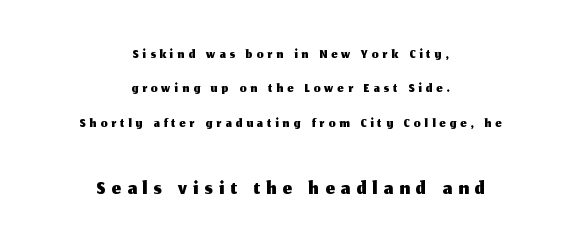
Underline: absent. Here the designer chose a conventional face with non-uniform glyph widths. Type style note: lacks serifs. The lettering holds an erect, upright posture throughout.
